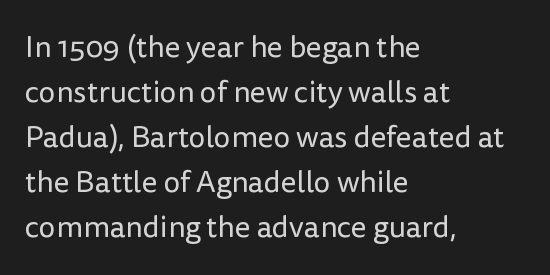
Is this a heavy cut? Hardly; it is regular or lighter. This is sans-serif lettering, the kind often seen on screens and signage. The rows are spaced the way most documents space them. Characters follow at the spacing the type designer built in.
